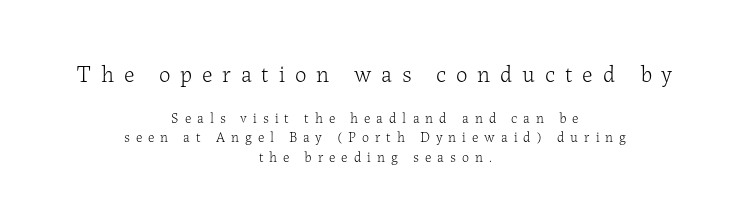
The image shows 23 px text type, upright; set centered, normal line spacing (1.4x), unusually wide letter spacing (+0.43 em), not underlined; the first (top) block is 1.64x larger.
